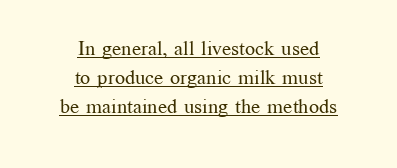
{"italic": "no", "bold": "no", "underline": "yes", "align": "center", "line_spacing": "normal", "line_spacing_ratio": 1.45, "letter_spacing": "normal", "letter_spacing_em": 0.0, "glyph_px": 20}
